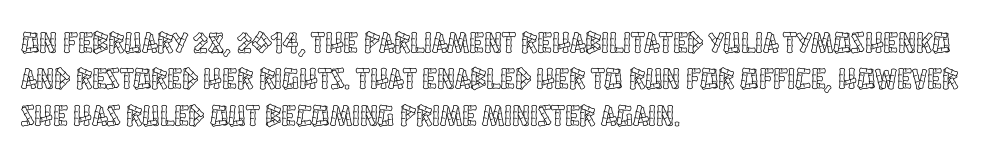
The image shows 30 px condensed type, upright; set left-aligned, line spacing 1.21x, normal letter spacing, not underlined; a large x-height.
